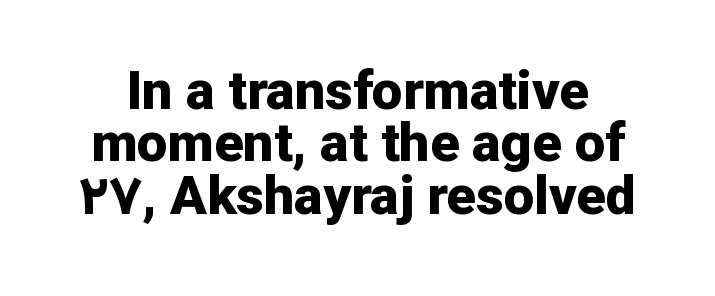
Q: Is the text bold? A: Yes.
Q: Is the text italic (slanted)? A: No, it is upright.
Q: Is the typeface a serif or a sans-serif typeface? A: Sans-serif.
Q: Is the text underlined? A: No.
Q: Is the spacing between letters normal or unusually wide? A: Normal.
Q: Is the spacing between lines tight, normal or loose? A: Tight.
Q: Width (condensed, normal, or wide)? A: Normal.
Q: Stroke contrast? A: Low.
Q: x-height? A: Medium.
Q: Monospaced? A: No.
